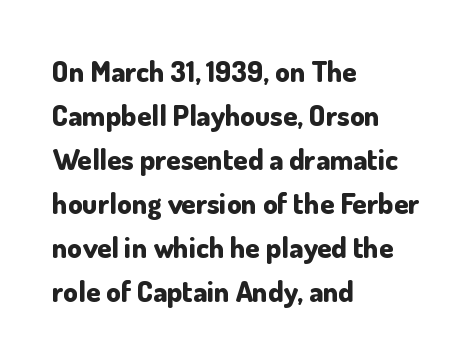
This rendering features lettering with no underline. Each new line begins a customary step beneath the previous one. Is there any slant? The stems are plumb. Short and long lines alike share a common starting point at left.
